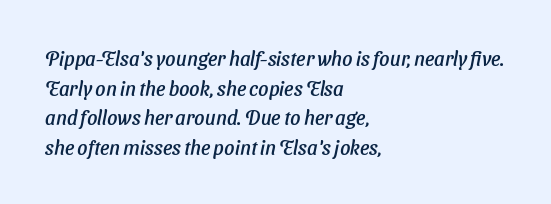
Vertically, the passage feels balanced, rows spaced as you'd expect. Is the block centered? No — it sits flush against the left margin. The font's italic variant was chosen for this text. Is the letter spacing exaggerated? No — it looks like the ordinary default. The area under the type is left untouched.
